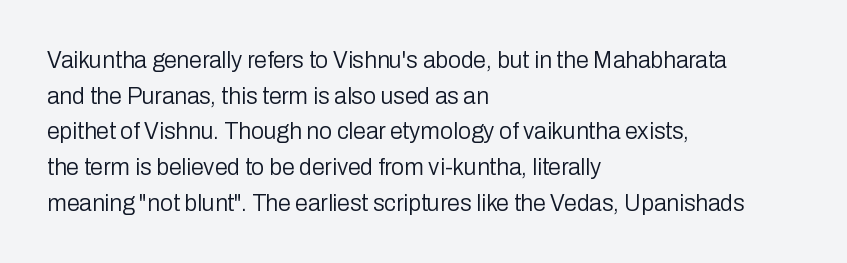
Baseline-to-baseline distance is the conventional proportion of letter height. The passage is arranged the way most books set body copy — flush left. The glyphs are unaccompanied by any horizontal stroke below them. The gaps between neighbouring characters are ordinary and unremarkable.
